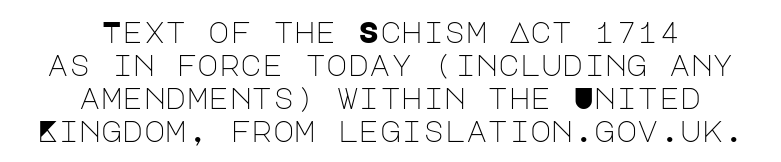
Is the type heavy? It reads as light-to-regular instead. The letters stand upright; this is a roman face. Letter spacing: default. The specimen omits any rule beneath the text block's lines. The passage shown stacks its lines with hardly any gap. Are there feet on the stems? There aren't — it's a sans.
